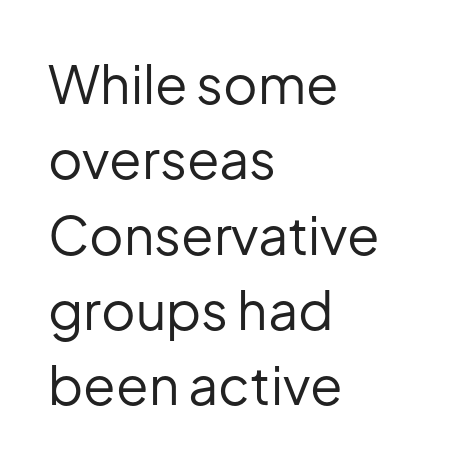
Q: Is the text bold? A: No.
Q: Is the text italic (slanted)? A: No, it is upright.
Q: Is the typeface a serif or a sans-serif typeface? A: Sans-serif.
Q: Is the text underlined? A: No.
Q: How is the paragraph aligned? A: Left-aligned.
Q: Is the spacing between letters normal or unusually wide? A: Normal.
Q: Is the spacing between lines tight, normal or loose? A: Normal.
Q: Width (condensed, normal, or wide)? A: Normal.
Q: Stroke contrast? A: Low.
Q: x-height? A: Medium.
Q: Monospaced? A: No.
